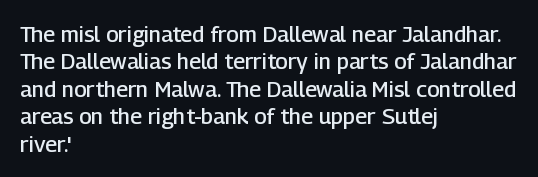
Horizontal bands of white between lines are of average thickness. The rendering keeps characters at their native spacing. The rendering anchors every line to the left-hand side. The type sits square on the baseline with zero lean.
